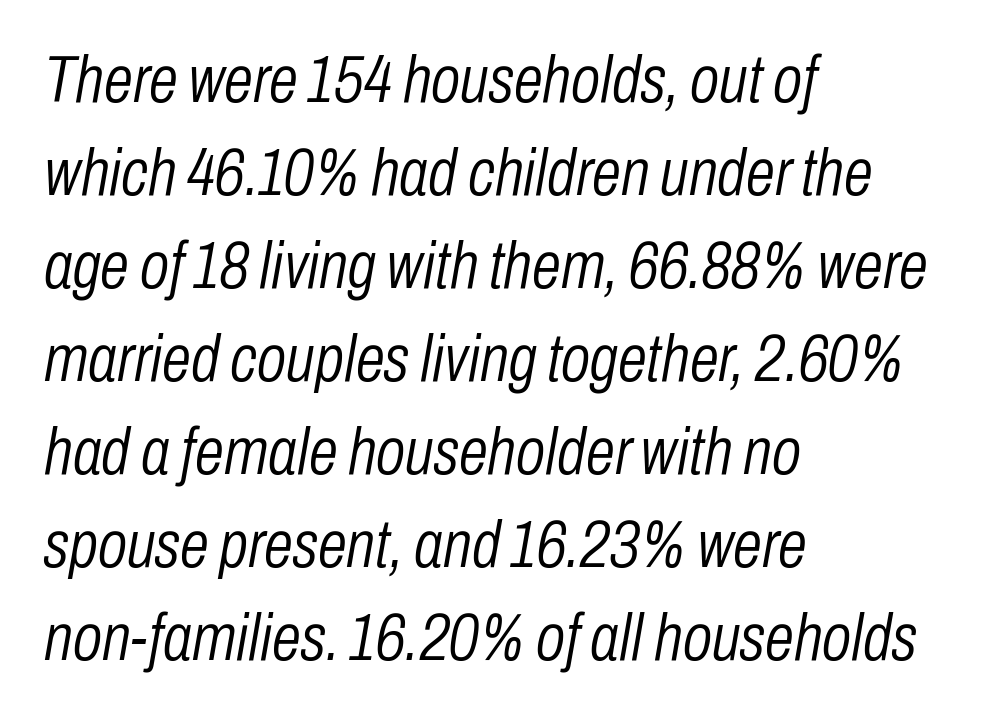
{"italic": "yes", "lean": "right", "slant_degrees": 10, "bold": "no", "weight": "light", "width": "condensed", "stroke_contrast": "low", "x_height": "medium", "monospaced": "no", "underline": "no", "align": "left", "line_spacing": "normal", "line_spacing_ratio": 1.41, "letter_spacing": "normal", "letter_spacing_em": 0.0, "glyph_px": 66}
